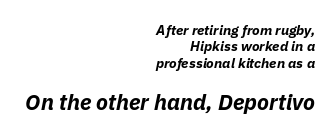
The axis of the letterforms is tilted away from vertical. Stroke thickness is high; the sample reads as a true bold. The paragraph has a hard right edge and a soft left edge. The rendering keeps characters at their native spacing. Descenders hang freely into open space. Here the second block reads like a headline and the first like body copy.
